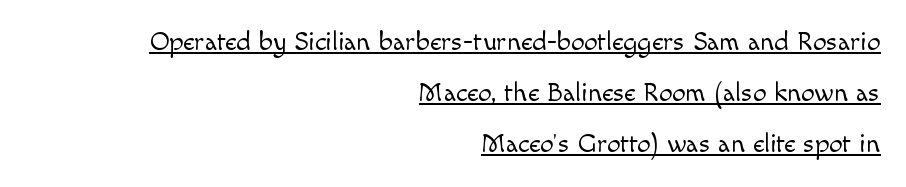
Q: Is the text bold? A: No.
Q: Is the text italic (slanted)? A: No, it is upright.
Q: Is the text underlined? A: Yes.
Q: How is the paragraph aligned? A: Right-aligned.
Q: Is the spacing between letters normal or unusually wide? A: Normal.
